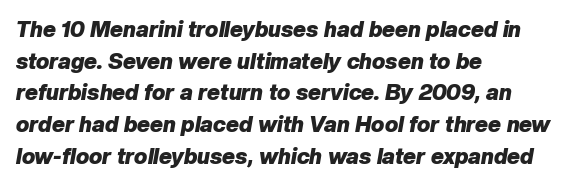
{"italic": "yes", "lean": "right", "slant_degrees": 10, "bold": "yes", "underline": "no", "align": "left", "line_spacing": "normal", "line_spacing_ratio": 1.44, "letter_spacing": "normal", "letter_spacing_em": 0.0, "glyph_px": 22}
